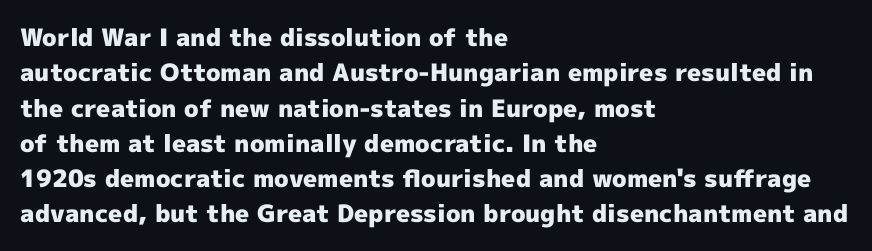
{"italic": "no", "bold": "yes", "underline": "no", "align": "left", "line_spacing": "normal", "line_spacing_ratio": 1.47, "letter_spacing": "normal", "letter_spacing_em": 0.0, "glyph_px": 24}
